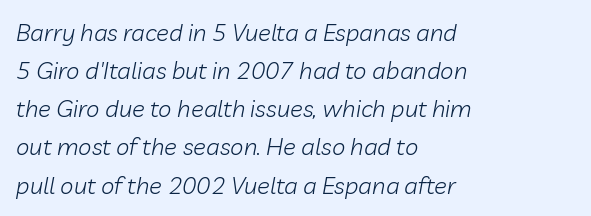
{"italic": "yes", "lean": "right", "slant_degrees": 10, "bold": "no", "underline": "no", "align": "left", "line_spacing": "normal", "line_spacing_ratio": 1.59, "letter_spacing": "normal", "letter_spacing_em": 0.0, "glyph_px": 24}
